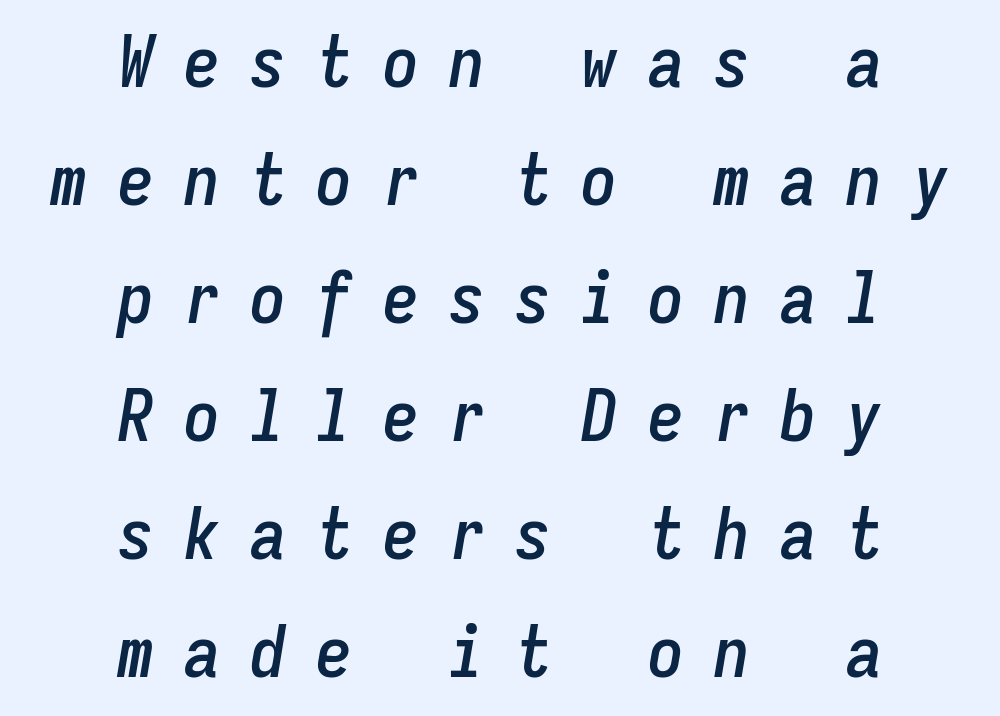
Q: Is the text italic (slanted)? A: Yes, it leans right by about 9 degrees.
Q: Is the text underlined? A: No.
Q: How is the paragraph aligned? A: Centered.
Q: Is the spacing between letters normal or unusually wide? A: Unusually wide.
Q: Is the spacing between lines tight, normal or loose? A: Normal.
Q: Width (condensed, normal, or wide)? A: Condensed.
Q: Stroke contrast? A: Low.
Q: x-height? A: Medium.
Q: Monospaced? A: Yes.
